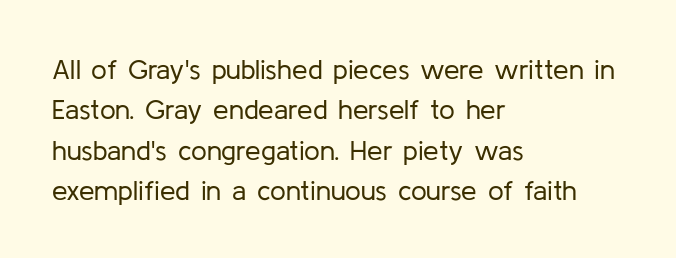
{"serif": "no", "italic": "no", "bold": "no", "weight": "regular", "width": "normal", "stroke_contrast": "low", "x_height": "medium", "monospaced": "no", "underline": "no", "align": "left", "line_spacing": "normal", "line_spacing_ratio": 1.44, "letter_spacing": "normal", "letter_spacing_em": 0.0, "glyph_px": 28}
